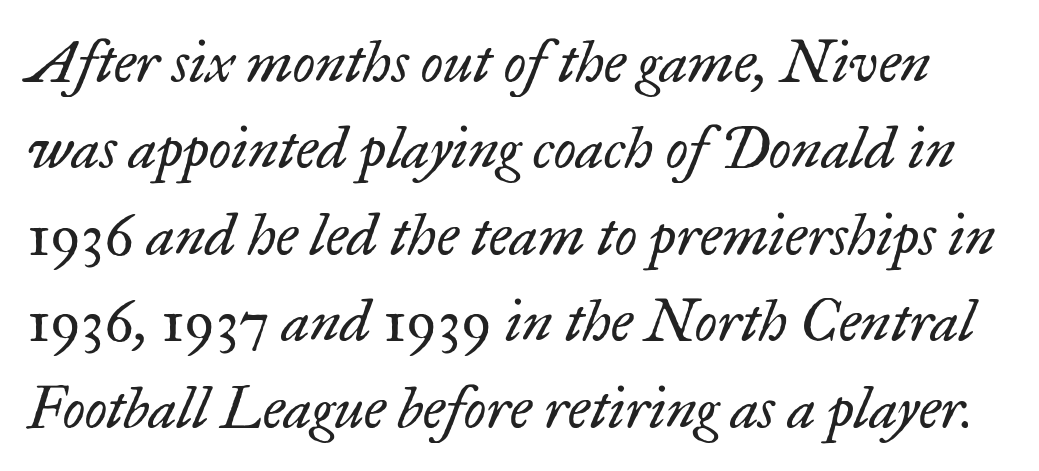
Q: Is the text bold? A: No.
Q: Is the text italic (slanted)? A: Yes, it leans right by about 17 degrees.
Q: Is the typeface a serif or a sans-serif typeface? A: Serif.
Q: Is the text underlined? A: No.
Q: Is the spacing between letters normal or unusually wide? A: Normal.
Q: Is the spacing between lines tight, normal or loose? A: Normal.
Q: Width (condensed, normal, or wide)? A: Normal.
Q: Stroke contrast? A: Low.
Q: x-height? A: Small.
Q: Monospaced? A: No.
